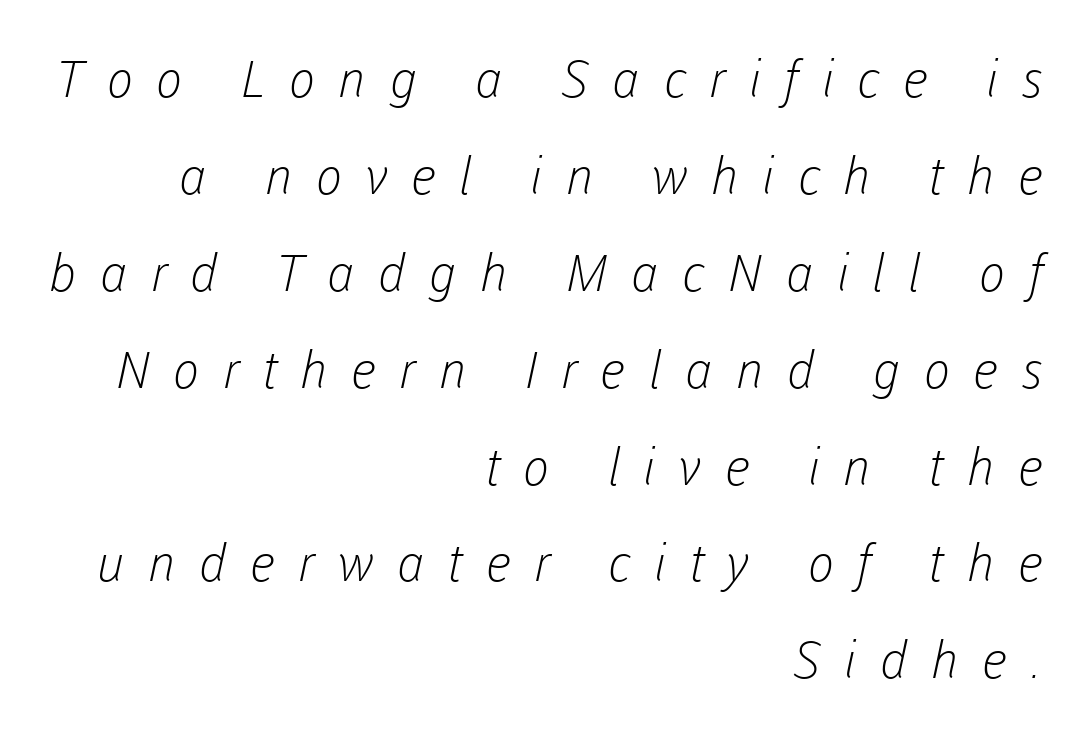
You could not count columns in this text — the font is proportionally spaced. No feet cap the strokes, marking this as sans-serif type. No letter is thick-stroked: the sample isn't bold. Honestly, the letter spacing is so wide it's the main thing you notice. Honestly, the rows look like they've been pulled way apart. Layout note: lines flush right.
